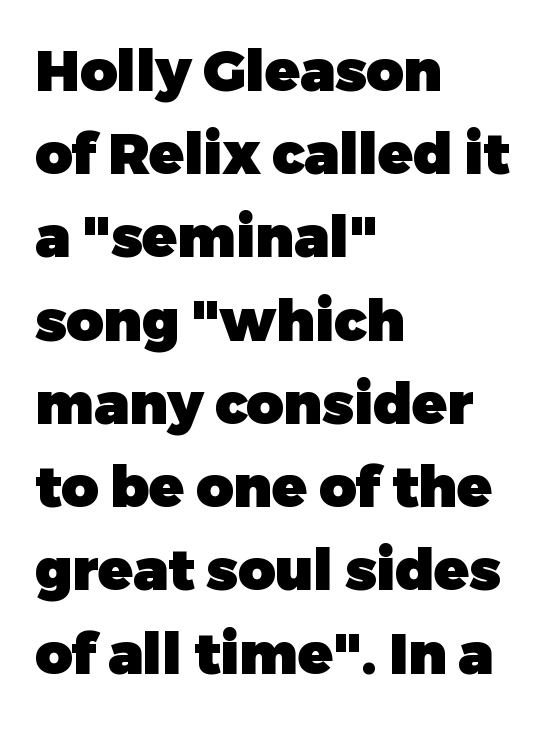
{"serif": "no", "italic": "no", "bold": "yes", "weight": "heavy", "width": "normal", "stroke_contrast": "low", "x_height": "medium", "monospaced": "no", "underline": "no", "align": "left", "line_spacing": "normal", "line_spacing_ratio": 1.46, "letter_spacing": "normal", "letter_spacing_em": 0.0, "glyph_px": 57}
